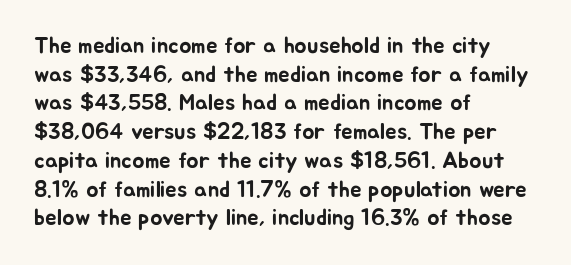
Quick note: not italic, upright. The letters sit at their default tracking, neither squeezed nor spread. The space between consecutive lines is moderate. This sample is left-justified, so line endings fall wherever the words run out. The string is rendered with underlining switched off.
